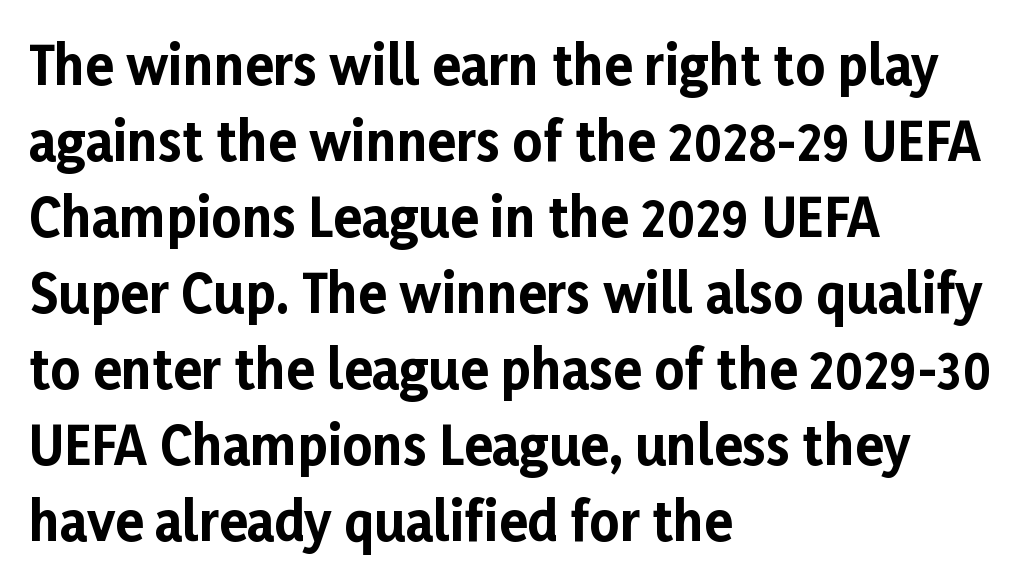
{"serif": "no", "italic": "no", "bold": "yes", "weight": "bold", "width": "normal", "stroke_contrast": "low", "x_height": "medium", "monospaced": "no", "underline": "no", "align": "left", "line_spacing": "normal", "line_spacing_ratio": 1.46, "letter_spacing": "normal", "letter_spacing_em": 0.0, "glyph_px": 52}
